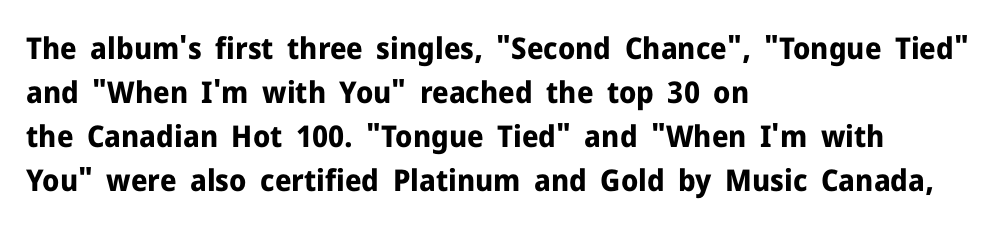
Only glyphs here, with clear space below each row. Compared with typical body copy, the letter spacing here is the same. In terms of weight, the rendering is a true, heavy bold. Does the type have serifs? No, each stem ends abruptly. The letters stand upright; this is a roman face.
